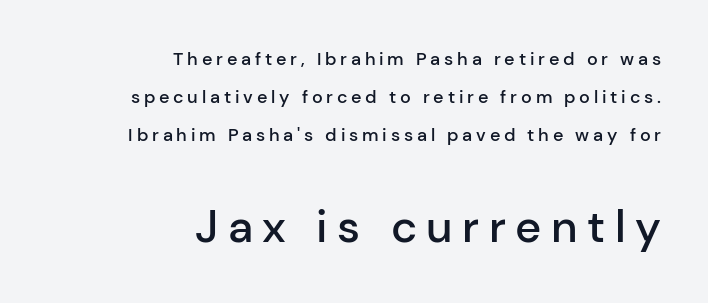
A bare baseline throughout the passage. Characters follow at a spacing far wider than the type designer built in. These lines stack with their right ends in a neat column. A typesetter would call this proportional, since set widths differ per character. How would I describe the line gaps? Wide and relaxed. Each letter's strokes conclude bluntly, with no projecting serifs.
